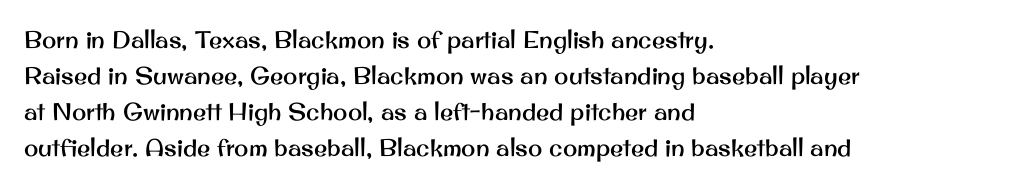
You can tell it's not italic because the verticals are truly vertical. Whoever set this chose a conventional vertical rhythm. The line texture is even and compact thanks to regular tracking. Each row of text sits above clean, open space.
